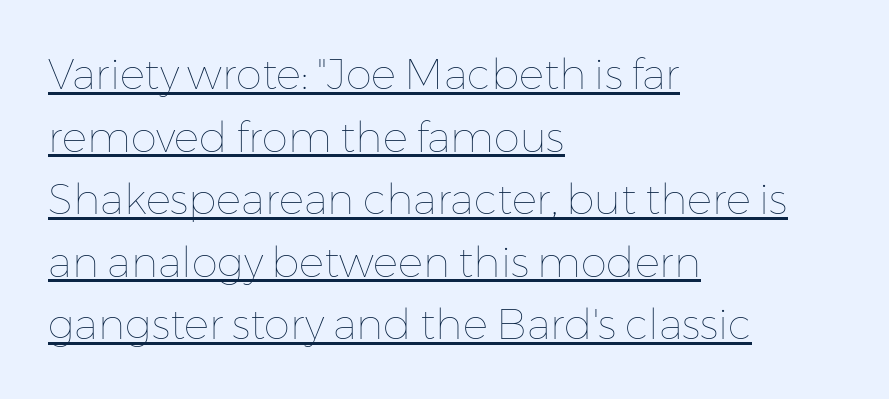
Q: Is the text bold? A: No.
Q: Is the text italic (slanted)? A: No, it is upright.
Q: Is the text underlined? A: Yes.
Q: How is the paragraph aligned? A: Left-aligned.
Q: Is the spacing between letters normal or unusually wide? A: Normal.
Q: Is the spacing between lines tight, normal or loose? A: Normal.
Q: Width (condensed, normal, or wide)? A: Normal.
Q: Stroke contrast? A: Low.
Q: x-height? A: Medium.
Q: Monospaced? A: No.
